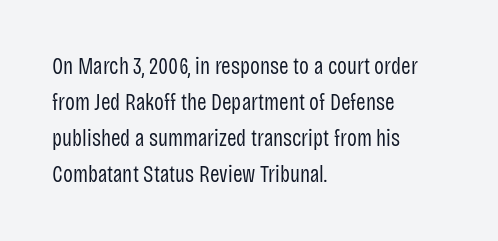
The image shows 23 px text type, upright; set left-aligned, normal line spacing (1.56x), normal letter spacing, not underlined.
